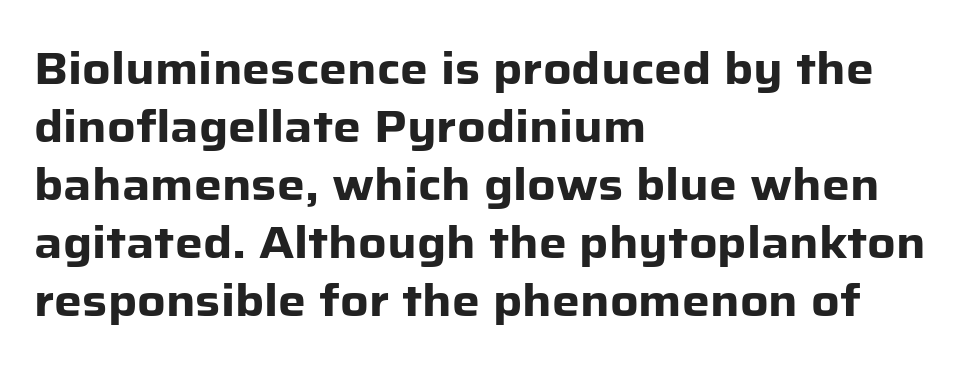
{"serif": "no", "italic": "no", "bold": "yes", "weight": "heavy", "width": "normal", "stroke_contrast": "low", "x_height": "medium", "monospaced": "no", "underline": "no", "align": "left", "line_spacing": "normal", "line_spacing_ratio": 1.32, "letter_spacing": "normal", "letter_spacing_em": 0.0, "glyph_px": 44}
